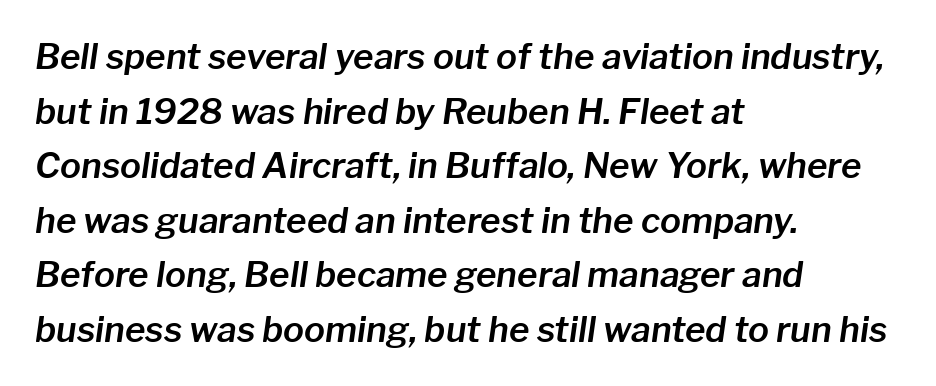
A normal amount of white space separates one row of letters from the next. Is the block centered? No — it sits flush against the left margin. Inter-character spacing is left at the font's built-in metrics. In terms of posture, this sample is oblique. The rendering uses natural spacing where letterforms have individual widths. Plain, unruled lines of type.
